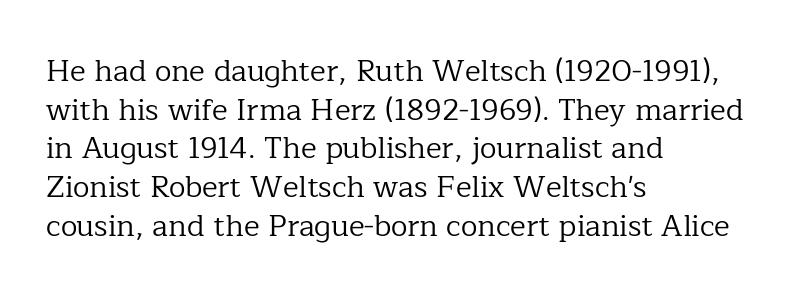
Italic? Not at all — the glyphs are vertical. Is the stroke heavy? The answer is a plain regular-or-lighter. Observe the ordinary spacing: letters are neighbours, not strangers. Every row of glyphs begins at an identical x-position on the left. The glyphs in this specimen are seriffed.
